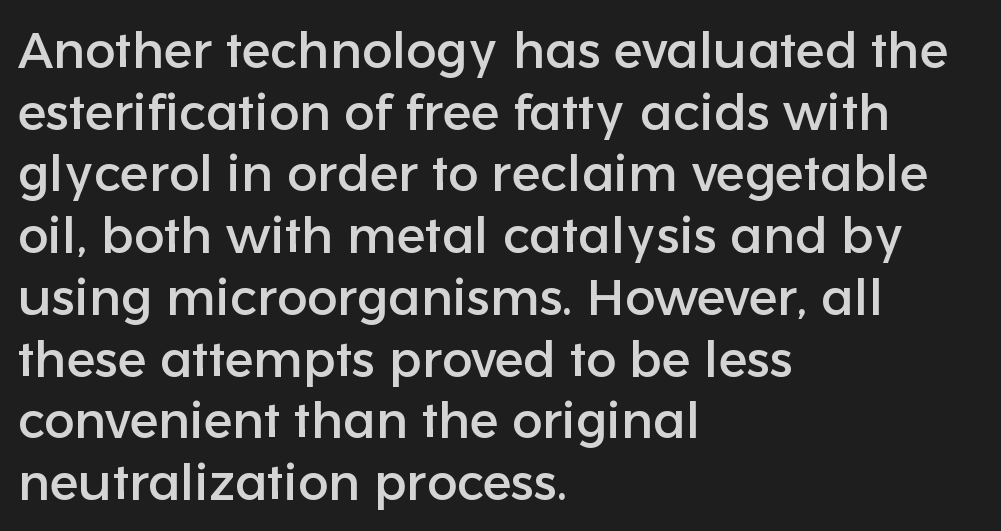
{"serif": "no", "italic": "no", "width": "normal", "stroke_contrast": "low", "x_height": "medium", "monospaced": "no", "underline": "no", "align": "left", "line_spacing_ratio": 1.21, "letter_spacing": "normal", "letter_spacing_em": 0.0, "glyph_px": 51}
